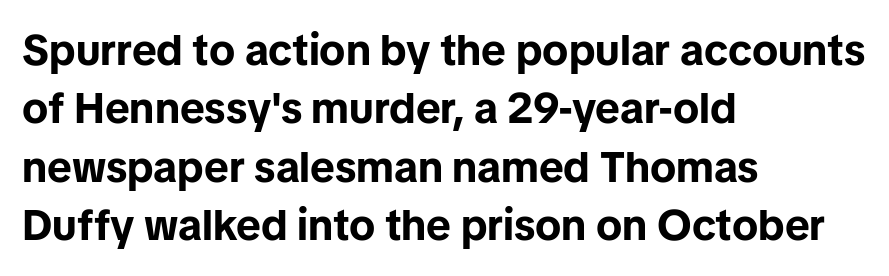
Q: Is the text bold? A: Yes.
Q: Is the text italic (slanted)? A: No, it is upright.
Q: Is the typeface a serif or a sans-serif typeface? A: Sans-serif.
Q: Is the text underlined? A: No.
Q: How is the paragraph aligned? A: Left-aligned.
Q: Is the spacing between letters normal or unusually wide? A: Normal.
Q: Is the spacing between lines tight, normal or loose? A: Normal.
Q: Width (condensed, normal, or wide)? A: Normal.
Q: Stroke contrast? A: Low.
Q: x-height? A: Medium.
Q: Monospaced? A: No.
